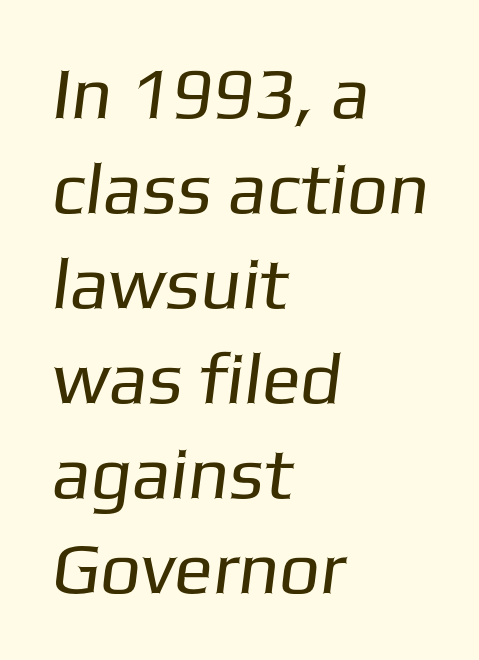
Q: Is the text bold? A: No.
Q: Is the typeface a serif or a sans-serif typeface? A: Sans-serif.
Q: Is the text underlined? A: No.
Q: How is the paragraph aligned? A: Left-aligned.
Q: Is the spacing between letters normal or unusually wide? A: Normal.
Q: Is the spacing between lines tight, normal or loose? A: Normal.
Q: Width (condensed, normal, or wide)? A: Normal.
Q: Stroke contrast? A: Low.
Q: x-height? A: Medium.
Q: Monospaced? A: No.
